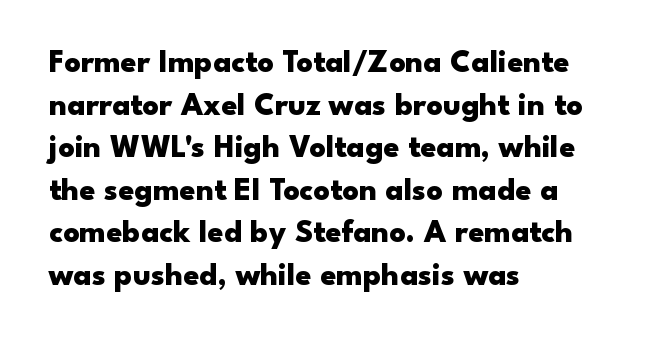
Are there feet on the stems? There aren't — it's a sans. The letters advance in unequal steps, a hallmark of proportional type. This sample uses plain, unmodified letter spacing. Is there much room between lines? A standard amount, neither cramped nor airy. No italicization has been applied; the sample stays upright.
